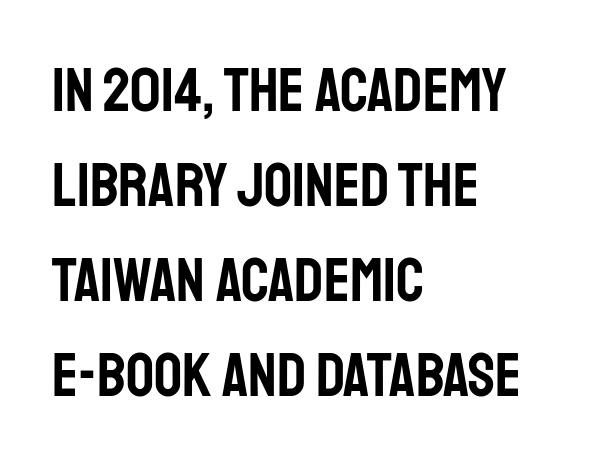
The image shows 62 px condensed sans-serif type, upright; set left-aligned, normal line spacing (1.53x), normal letter spacing, not underlined; low stroke contrast and a large x-height.
